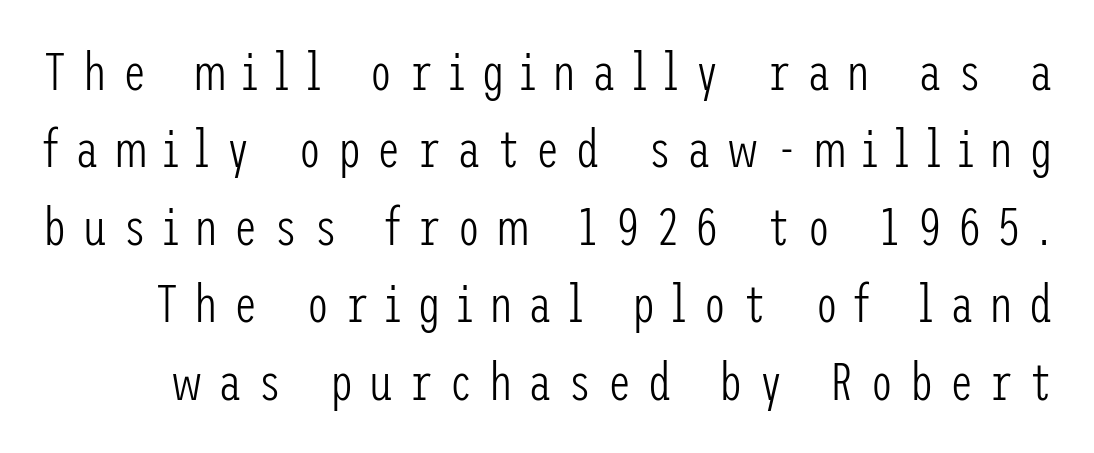
{"serif": "no", "italic": "no", "bold": "no", "weight": "light", "width": "condensed", "stroke_contrast": "low", "x_height": "medium", "underline": "no", "line_spacing": "normal", "line_spacing_ratio": 1.46, "letter_spacing": "wide", "letter_spacing_em": 0.3, "glyph_px": 53}
